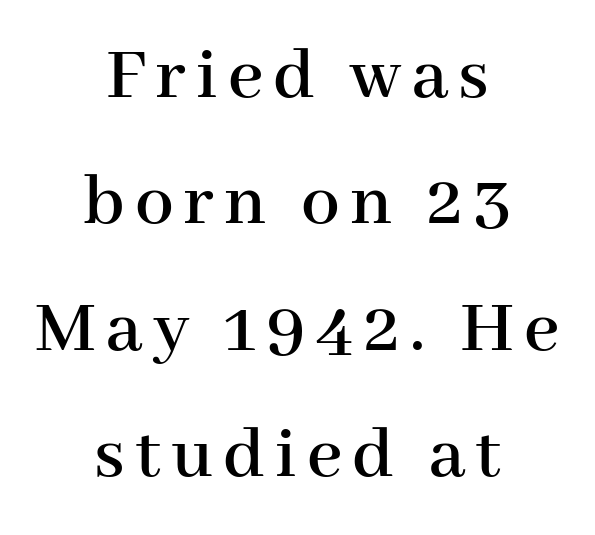
The image shows 77 px serif type, upright; set centered, normal line spacing (1.64x), not underlined; high stroke contrast and a medium x-height.
